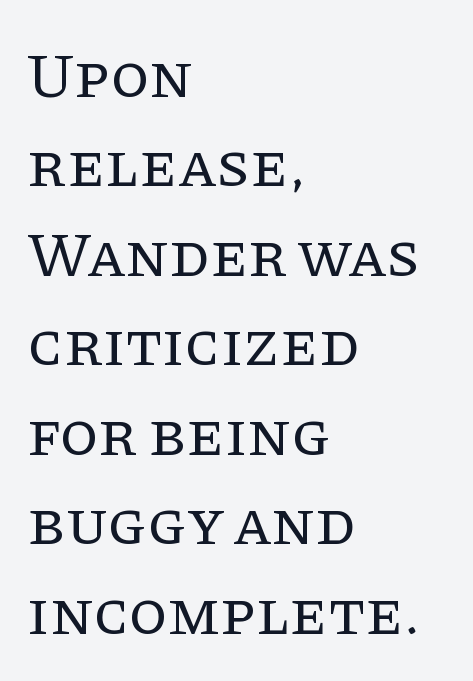
Are there feet on the stems? There are — it's a serif. Weight: regular or lighter. Vertical strokes here are truly vertical. Lines of text with bare space underneath.
